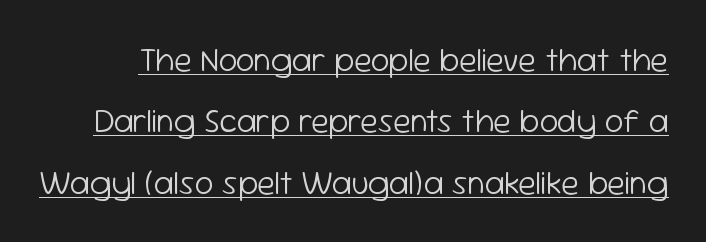
Is this a sans? Yes — the strokes have no serifs. Think of a printed novel: that variable character pitch is what you see here. Bold? No — there's no thickening of the strokes. This is the regular roman posture of the typeface.
